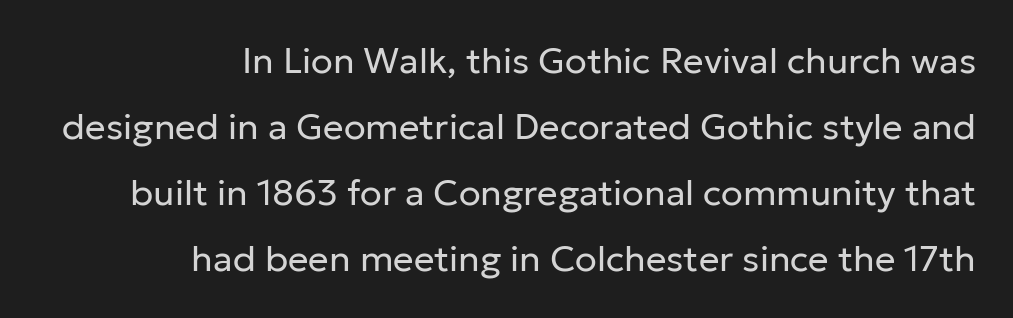
The image shows 36 px regular-weight sans-serif type, upright; set right-aligned, line spacing 1.83x, normal letter spacing, not underlined; low stroke contrast and a medium x-height.
